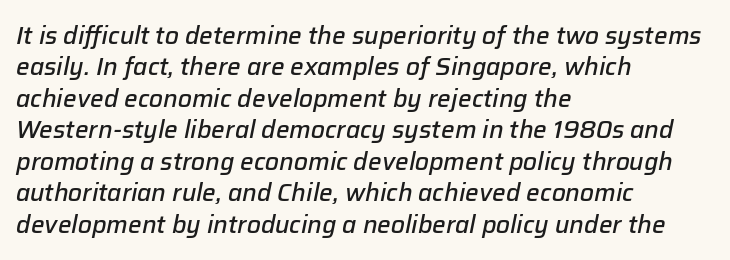
Typographic density is moderately raised because the face is semibold. The glyphs are unaccompanied by any horizontal stroke below them. These lines sit exactly where default settings would place them. The text carries the slant typical of an italic or oblique font. Notice how the passage keeps a crisp vertical edge on the left only.
